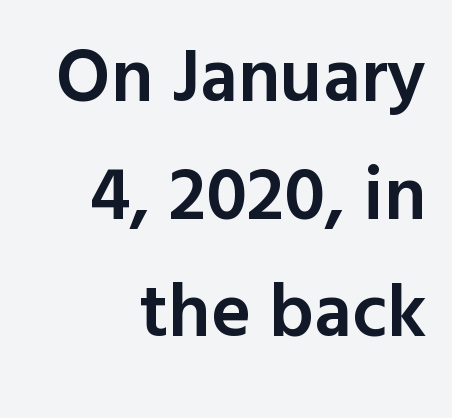
Note the varied advance widths — an 'i' is clearly narrower than an 'm'. The rendering keeps characters at their native spacing. Check the space under the baseline: it is left empty. A student would call this right alignment; a typographer would say flush right, rag left. Reading down the column, the eye jumps a familiar distance to each next line.
